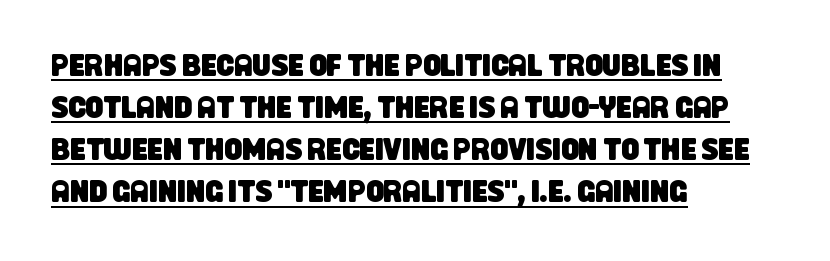
This is underlined copy, the kind a proofreader might mark for attention. Evenly set lines give the paragraph a standard silhouette. Visually the block forms a straight wall on the left and a jagged coastline on the right. These lines are rendered in a variable-pitch font.
